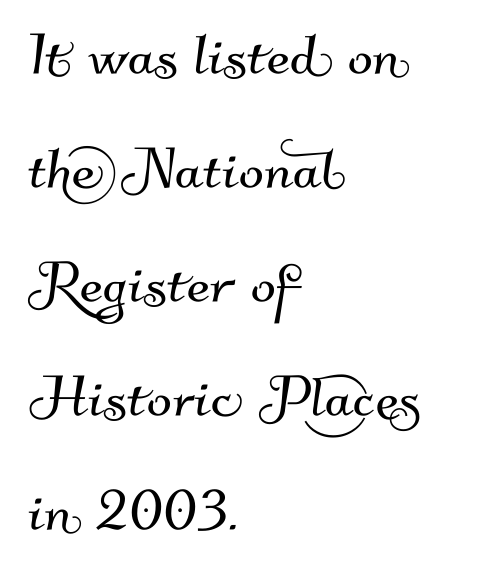
This sample keeps an unexceptional amount of space between lines. Each letter's strokes conclude bluntly, with no projecting serifs. Honestly, the letter spacing is just normal — you wouldn't notice it. Compared with a centered layout, this one pins lines to the left instead. The letters advance in unequal steps, a hallmark of proportional type. The zone under the glyphs is completely vacant.
